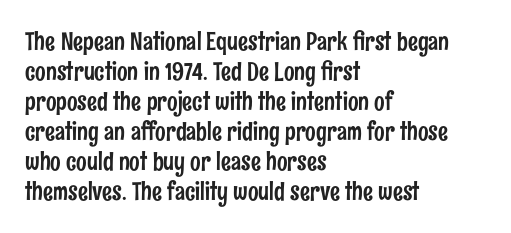
Italic? Not at all — the glyphs are vertical. Only glyphs here, with clear space below each row. Does the copy run flush right? No — it runs flush left. The letters sit at their default tracking, neither squeezed nor spread.
